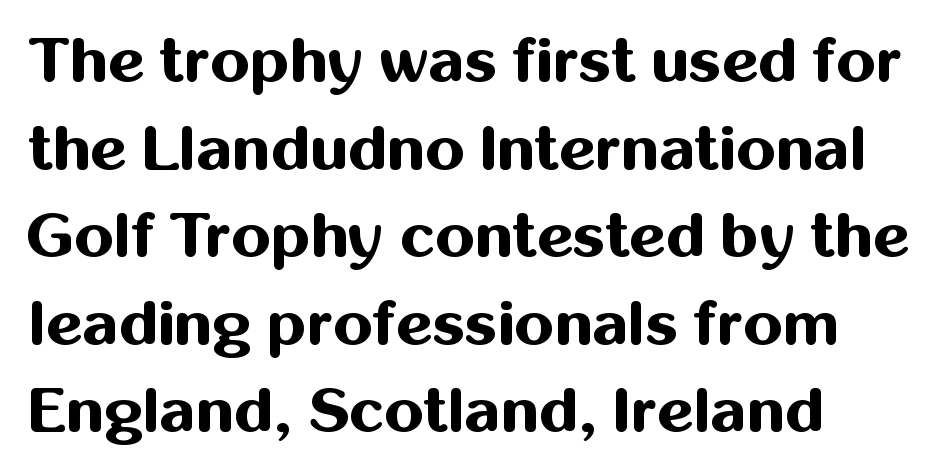
The image shows 63 px bold sans-serif type, upright; set left-aligned, normal line spacing (1.39x), normal letter spacing, not underlined; medium stroke contrast and a medium x-height.
